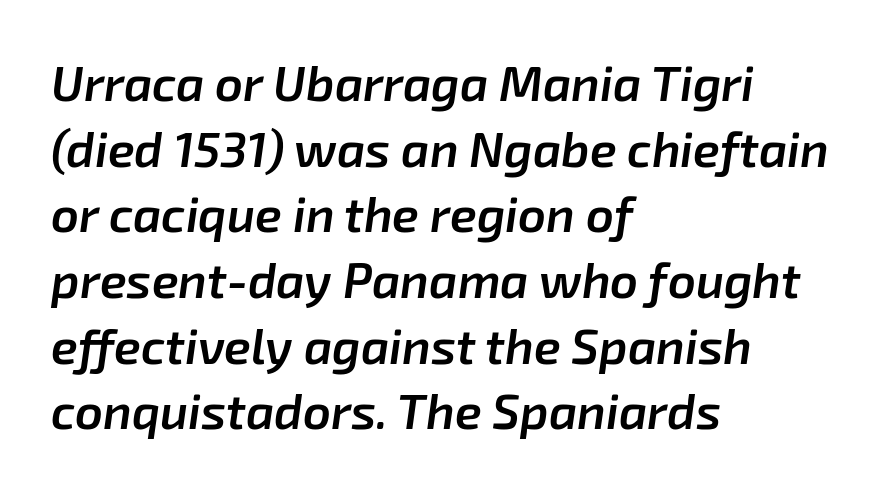
{"italic": "yes", "lean": "right", "slant_degrees": 8, "bold": "semi", "weight": "semibold", "width": "normal", "stroke_contrast": "low", "x_height": "medium", "monospaced": "no", "underline": "no", "align": "left", "line_spacing": "normal", "line_spacing_ratio": 1.34, "letter_spacing": "normal", "letter_spacing_em": 0.0, "glyph_px": 49}
